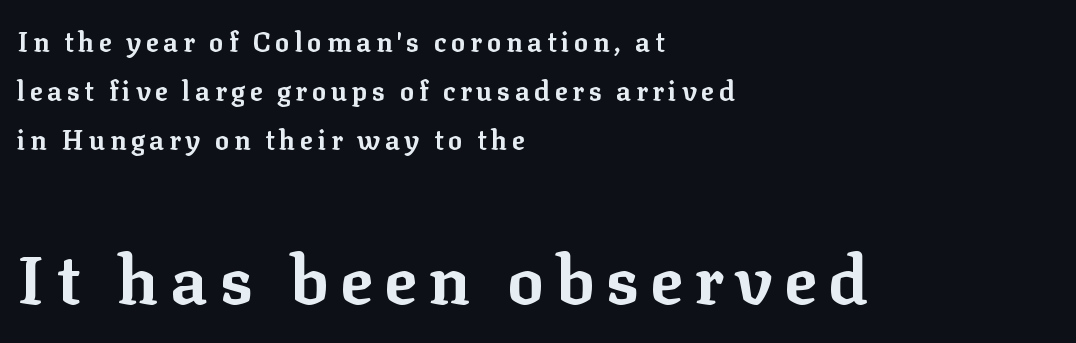
The typography opts for an upright posture over an oblique one. The rendering uses natural spacing where letterforms have individual widths. The space beneath each line is pristine and unruled. On the weight axis this lands at bold, roughly 700. Stroke terminals: seriffed.
